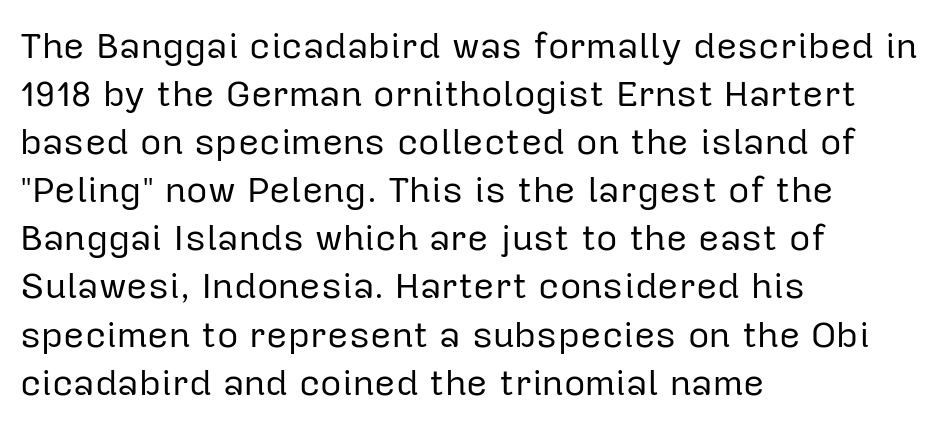
Q: Is the text bold? A: No.
Q: Is the text italic (slanted)? A: No, it is upright.
Q: Is the typeface a serif or a sans-serif typeface? A: Sans-serif.
Q: Is the text underlined? A: No.
Q: How is the paragraph aligned? A: Left-aligned.
Q: Is the spacing between letters normal or unusually wide? A: Normal.
Q: Is the spacing between lines tight, normal or loose? A: Normal.
Q: Width (condensed, normal, or wide)? A: Normal.
Q: Stroke contrast? A: Low.
Q: x-height? A: Medium.
Q: Monospaced? A: No.
